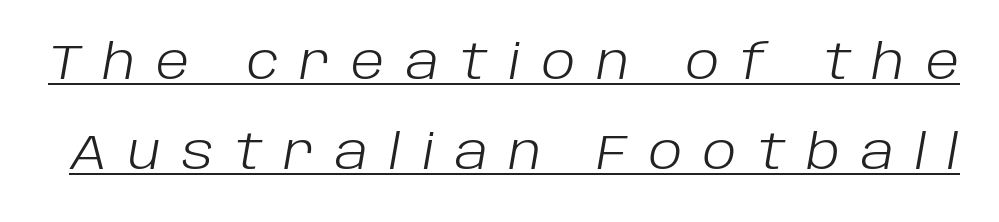
The image shows 48 px light type, italic (leaning right); set line spacing 1.88x, unusually wide letter spacing (+0.44 em), underlined; low stroke contrast and a large x-height.
